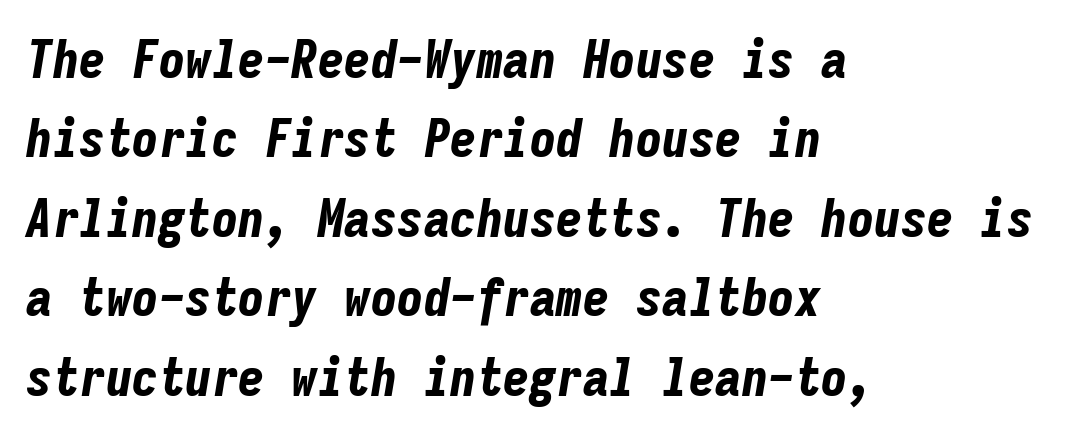
The image shows 53 px bold, condensed type, italic (leaning right), monospaced; set left-aligned, normal line spacing (1.5x), normal letter spacing, not underlined; low stroke contrast and a medium x-height.
